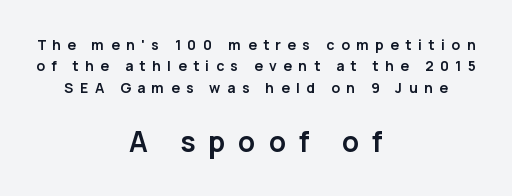
The image shows 28 px semibold sans-serif type, upright; set centered, normal line spacing (1.53x), unusually wide letter spacing (+0.47 em), not underlined; the second (bottom) block is 2.0x larger; low stroke contrast and a medium x-height.
